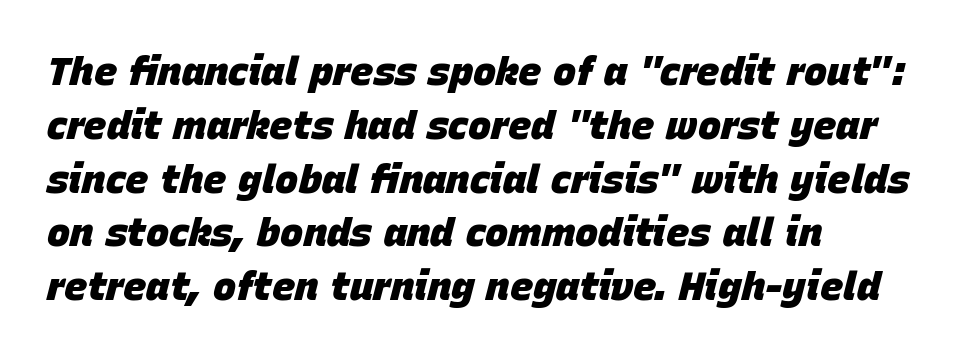
The image shows 39 px heavy type, italic (leaning right); set left-aligned, normal line spacing (1.38x), normal letter spacing, not underlined; low stroke contrast and a large x-height.
